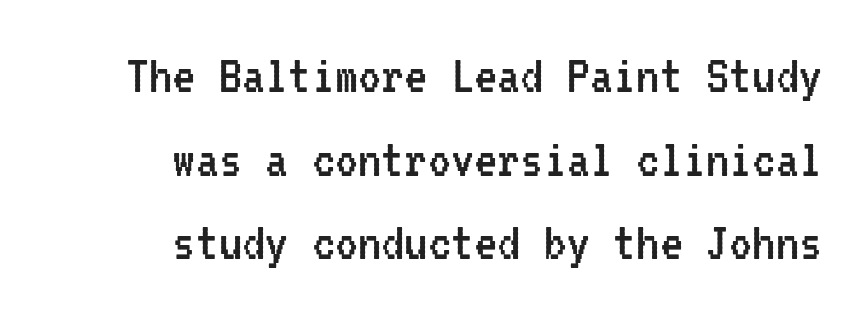
The passage shown has conventional tracking throughout. Caption: face not bold, strokes unweighted. The lines in this sample share a right terminus and differ only in where they begin. Do the characters align in a grid? Yes, the font is monospaced. Honestly, there is no underline to notice here at all.
